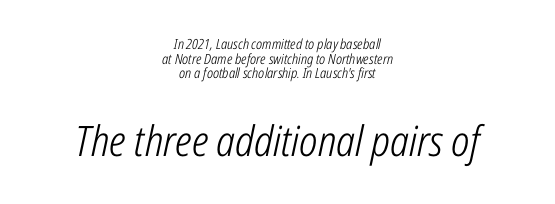
Q: Is the text bold? A: No.
Q: Is the text italic (slanted)? A: Yes, it leans right by about 12 degrees.
Q: Is the text underlined? A: No.
Q: How is the paragraph aligned? A: Centered.
Q: Is the spacing between letters normal or unusually wide? A: Normal.
Q: Is the spacing between lines tight, normal or loose? A: Tight.
Q: Which block of text is set in a larger size, the first (top) or the second (bottom)? A: The second (bottom) one.
Q: Width (condensed, normal, or wide)? A: Condensed.
Q: Stroke contrast? A: Low.
Q: x-height? A: Medium.
Q: Monospaced? A: No.
